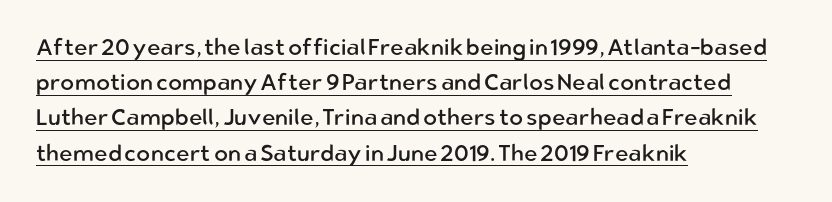
When letters stand straight like this, we call the style roman or upright. The cut favours lightness, reaching ordinary text weight at its darkest. Has an underline been added? It has. Line beginnings align vertically; line endings do not.
